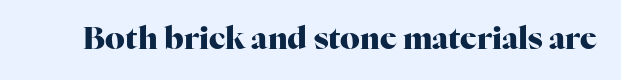
The image shows 31 px heavy serif type, upright; set normal letter spacing, not underlined; high stroke contrast and a medium x-height.
